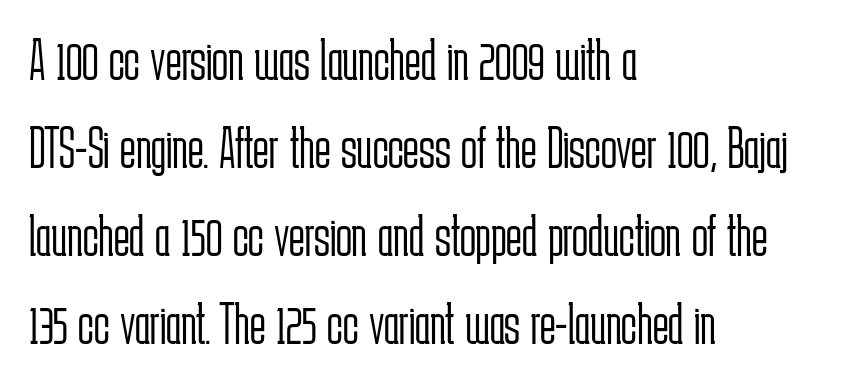
{"serif": "no", "italic": "no", "bold": "no", "weight": "light", "width": "condensed", "stroke_contrast": "low", "x_height": "medium", "monospaced": "no", "underline": "no", "align": "left", "line_spacing": "normal", "line_spacing_ratio": 1.49, "letter_spacing": "normal", "letter_spacing_em": 0.0, "glyph_px": 59}
